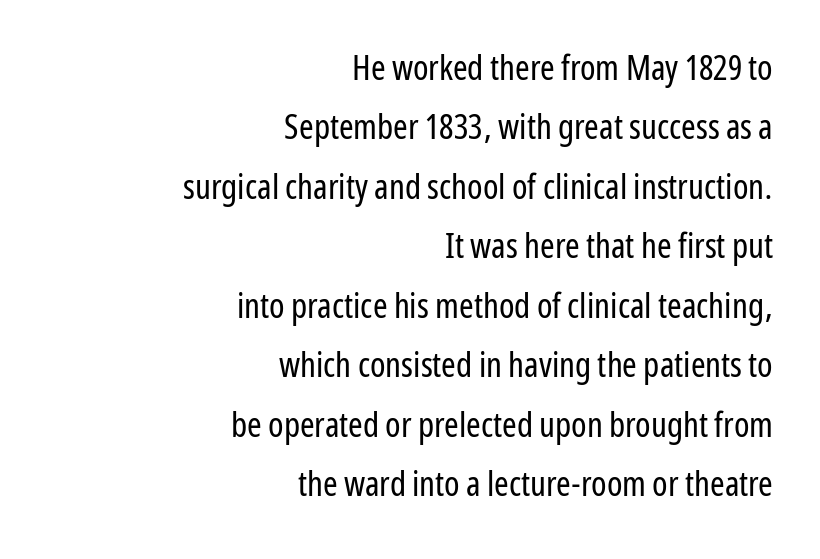
Line spacing here is normal. In terms of letterform style, serifs are entirely absent. Look at the tracking — it's just the regular setting, nothing added. Nope, not italic — everything's standing straight.
